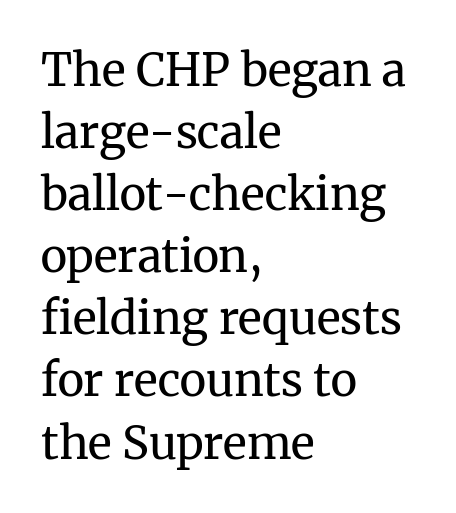
The image shows 45 px regular-weight serif type, upright; set left-aligned, normal line spacing (1.38x), normal letter spacing, not underlined; medium stroke contrast and a medium x-height.
